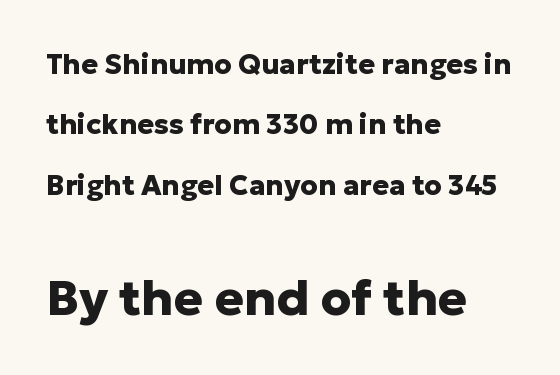
{"serif": "no", "italic": "no", "bold": "yes", "weight": "heavy", "width": "normal", "stroke_contrast": "low", "x_height": "medium", "monospaced": "no", "underline": "no", "align": "left", "line_spacing": "loose", "line_spacing_ratio": 2.16, "letter_spacing": "normal", "letter_spacing_em": 0.0, "larger_block": "second", "size_ratio": 1.75, "glyph_px": 49}
